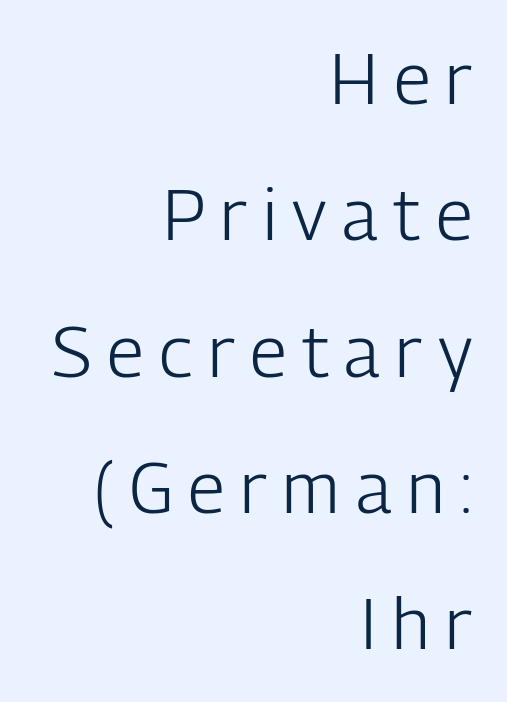
The image shows 71 px light, condensed sans-serif type, upright; set right-aligned, loose line spacing (1.92x), unusually wide letter spacing (+0.22 em), not underlined; low stroke contrast and a medium x-height.
